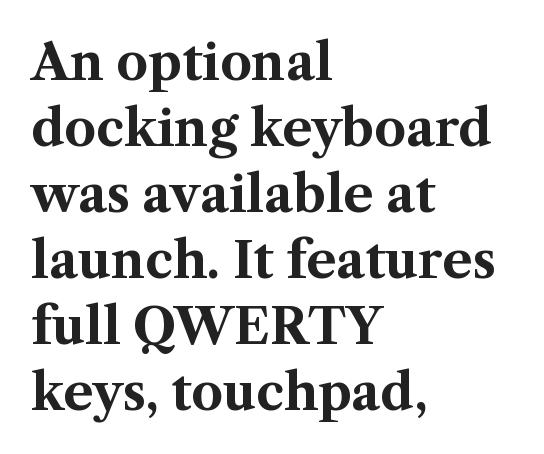
Q: Is the text bold? A: Yes.
Q: Is the text italic (slanted)? A: No, it is upright.
Q: Is the typeface a serif or a sans-serif typeface? A: Serif.
Q: Is the text underlined? A: No.
Q: How is the paragraph aligned? A: Left-aligned.
Q: Is the spacing between letters normal or unusually wide? A: Normal.
Q: Is the spacing between lines tight, normal or loose? A: Normal.
Q: Width (condensed, normal, or wide)? A: Normal.
Q: Stroke contrast? A: Medium.
Q: x-height? A: Medium.
Q: Monospaced? A: No.
